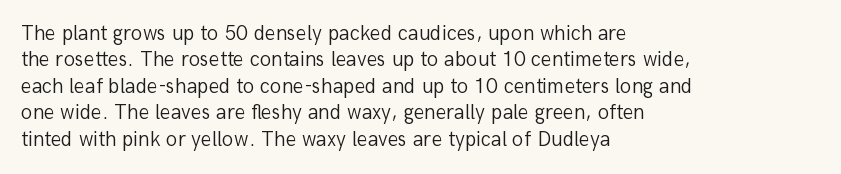
The image shows 21 px text type, upright; set left-aligned, normal line spacing (1.26x), normal letter spacing, not underlined.
